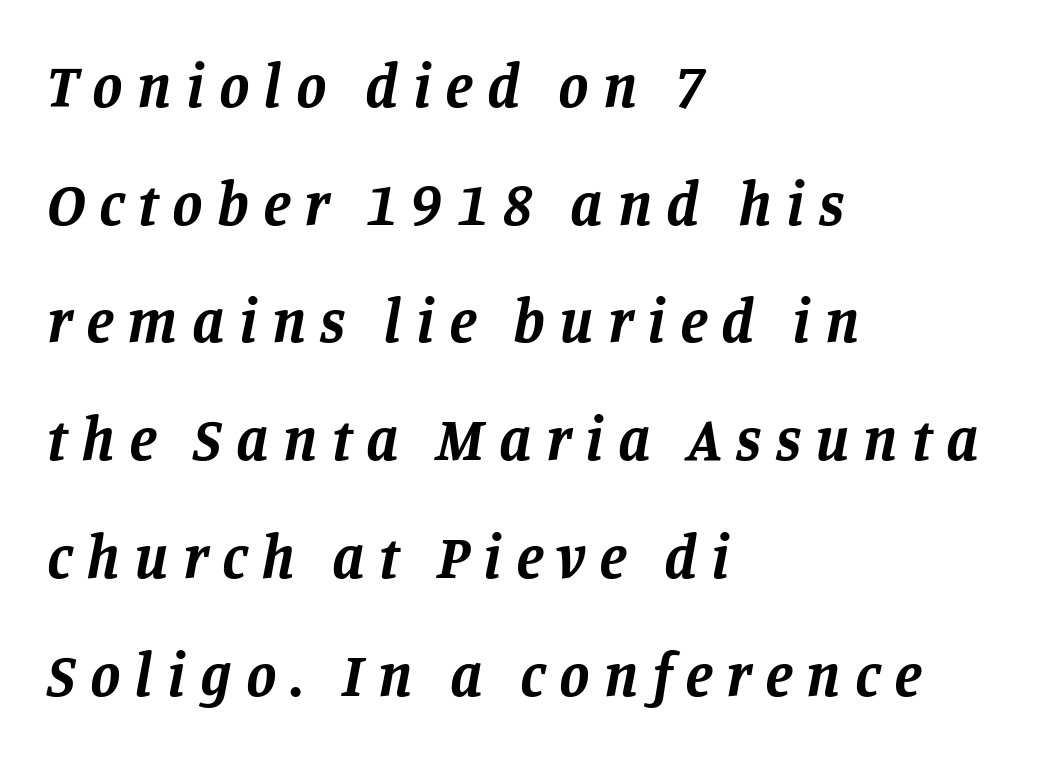
Proportional: the letters do not fall into vertical columns. The paragraph has a hard left edge and a soft right edge. Tracking value appears strongly positive — letters spread wide. A great deal of white space separates one row of letters from the next.
